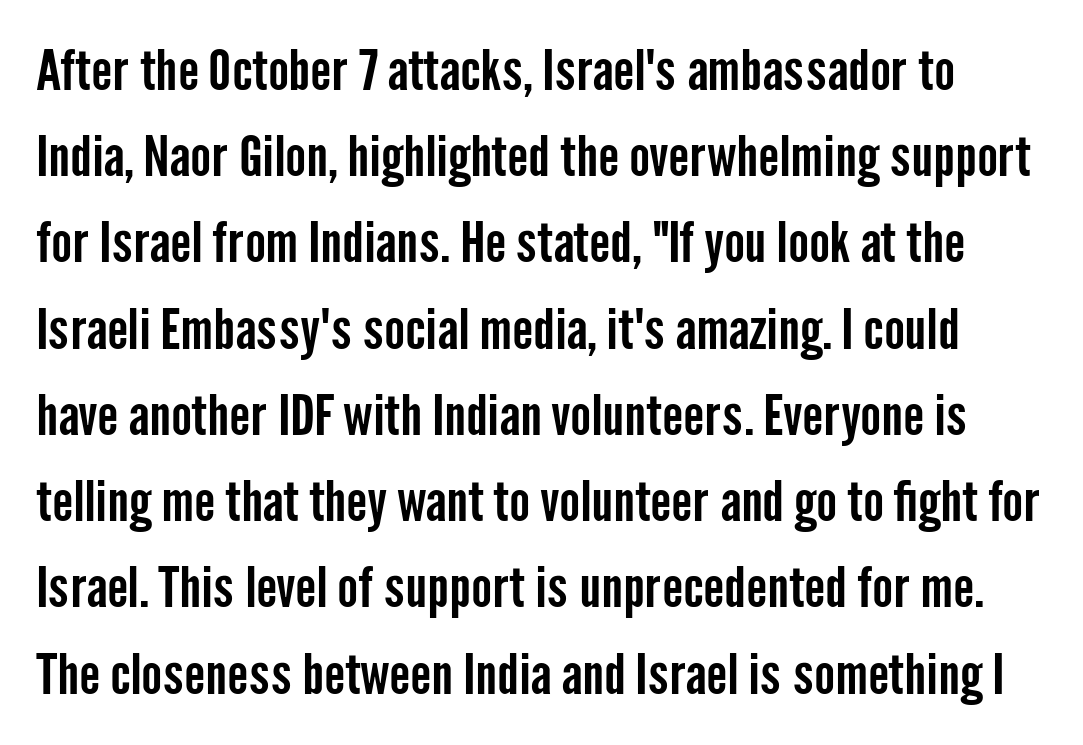
Q: Is the text italic (slanted)? A: No, it is upright.
Q: Is the typeface a serif or a sans-serif typeface? A: Sans-serif.
Q: Is the text underlined? A: No.
Q: Is the spacing between letters normal or unusually wide? A: Normal.
Q: Is the spacing between lines tight, normal or loose? A: Normal.
Q: Width (condensed, normal, or wide)? A: Condensed.
Q: Stroke contrast? A: Low.
Q: x-height? A: Medium.
Q: Monospaced? A: No.
